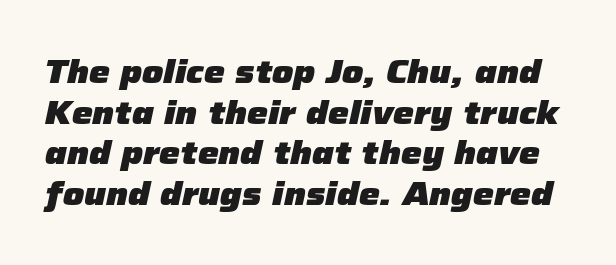
The image shows 33 px heavy type, italic (leaning right); set line spacing 1.23x, normal letter spacing, not underlined; low stroke contrast and a medium x-height.
